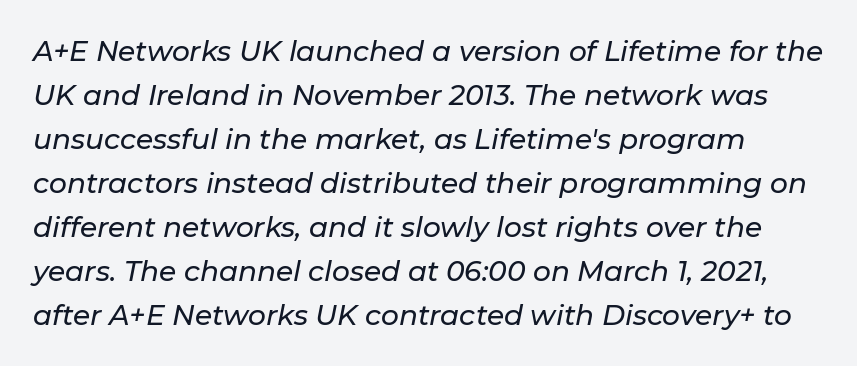
{"italic": "yes", "lean": "right", "slant_degrees": 11, "width": "normal", "stroke_contrast": "low", "x_height": "medium", "monospaced": "no", "underline": "no", "line_spacing": "normal", "line_spacing_ratio": 1.57, "letter_spacing": "normal", "letter_spacing_em": 0.0, "glyph_px": 28}
